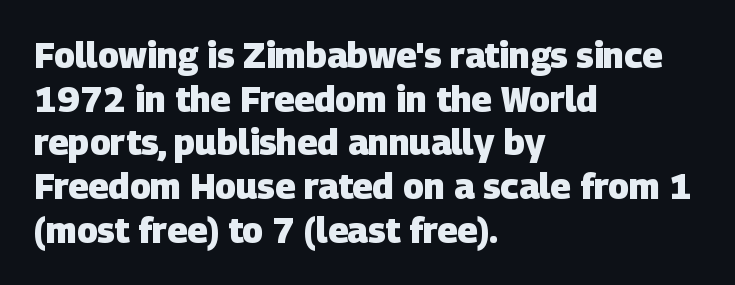
Proportional: the letters do not fall into vertical columns. Alignment: flush left. Default kerning and tracking; the words read as compact shapes. Underlining? Definitely not there. Notice how descenders clear the ascenders below comfortably — that's standard leading.
